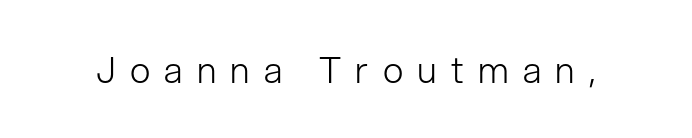
Q: Is the text bold? A: No.
Q: Is the text italic (slanted)? A: No, it is upright.
Q: Is the typeface a serif or a sans-serif typeface? A: Sans-serif.
Q: Is the text underlined? A: No.
Q: Is the spacing between letters normal or unusually wide? A: Unusually wide.
Q: Width (condensed, normal, or wide)? A: Normal.
Q: Stroke contrast? A: Low.
Q: x-height? A: Medium.
Q: Monospaced? A: No.
